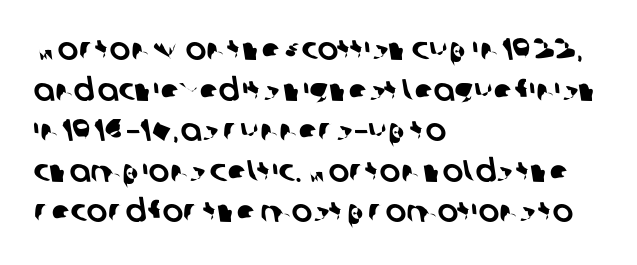
In terms of letterspacing, this is plain default setting. Regular leading. The setting favours the left margin, as ordinary paragraphs usually do. The text was rendered using a sans face with plain stroke endings. You could not count columns in this text — the font is proportionally spaced.
